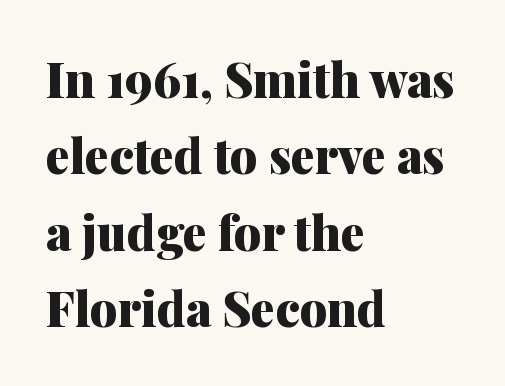
Q: Is the text bold? A: Yes.
Q: Is the text italic (slanted)? A: No, it is upright.
Q: Is the typeface a serif or a sans-serif typeface? A: Serif.
Q: Is the text underlined? A: No.
Q: How is the paragraph aligned? A: Left-aligned.
Q: Is the spacing between letters normal or unusually wide? A: Normal.
Q: Is the spacing between lines tight, normal or loose? A: Normal.
Q: Width (condensed, normal, or wide)? A: Normal.
Q: Stroke contrast? A: Medium.
Q: x-height? A: Medium.
Q: Monospaced? A: No.
